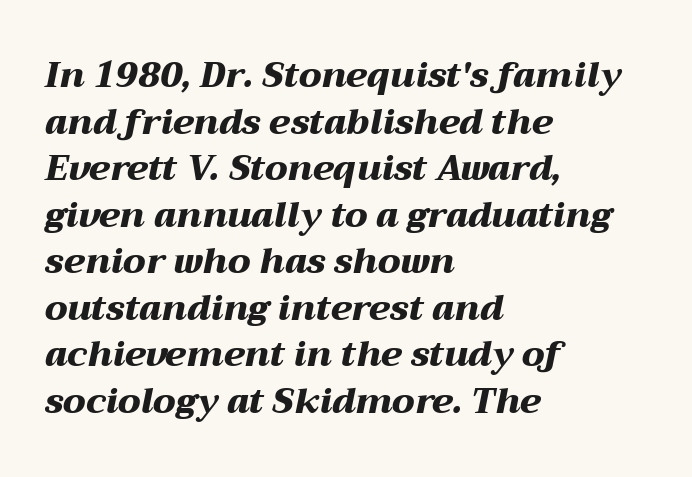
Q: Is the text bold? A: Yes.
Q: Is the text italic (slanted)? A: Yes, it leans right by about 12 degrees.
Q: Is the text underlined? A: No.
Q: How is the paragraph aligned? A: Left-aligned.
Q: Is the spacing between letters normal or unusually wide? A: Normal.
Q: Is the spacing between lines tight, normal or loose? A: Normal.
Q: Width (condensed, normal, or wide)? A: Wide.
Q: Stroke contrast? A: Medium.
Q: x-height? A: Medium.
Q: Monospaced? A: No.
